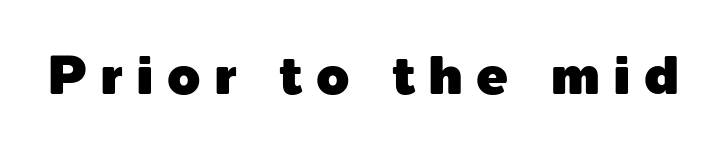
Tracking value appears strongly positive — letters spread wide. The type family on display is of the sans-serif kind. You can tell it's not italic because the verticals are truly vertical. The rendering uses natural spacing where letterforms have individual widths. Bare-footed words on every line.
